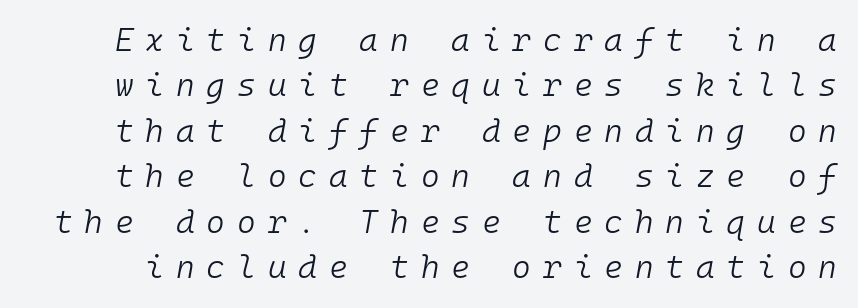
Yep, that's italic — everything's leaning. Vertical stems look standard width or narrower in stroke. There is plenty of visible air inserted between adjacent glyphs. Has an underline been added? It has not.
